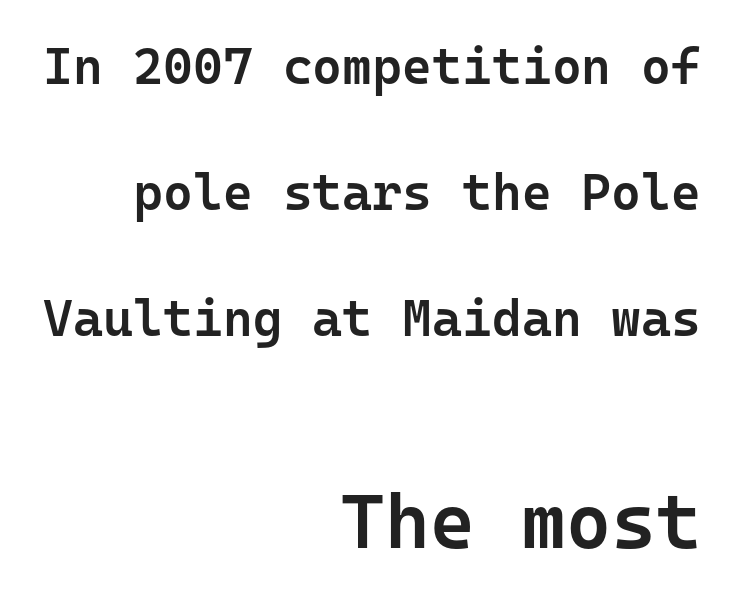
Q: Is the text bold? A: Semi-bold.
Q: Is the text italic (slanted)? A: No, it is upright.
Q: Is the typeface a serif or a sans-serif typeface? A: Sans-serif.
Q: Is the text underlined? A: No.
Q: How is the paragraph aligned? A: Right-aligned.
Q: Is the spacing between letters normal or unusually wide? A: Normal.
Q: Is the spacing between lines tight, normal or loose? A: Loose.
Q: Which block of text is set in a larger size, the first (top) or the second (bottom)? A: The second (bottom) one.
Q: Width (condensed, normal, or wide)? A: Normal.
Q: Stroke contrast? A: Low.
Q: x-height? A: Medium.
Q: Monospaced? A: Yes.
